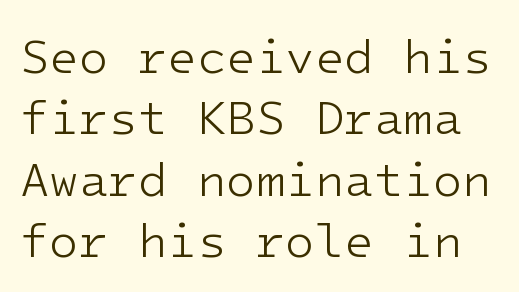
Q: Is the text bold? A: No.
Q: Is the text italic (slanted)? A: No, it is upright.
Q: Is the typeface a serif or a sans-serif typeface? A: Sans-serif.
Q: Is the text underlined? A: No.
Q: Is the spacing between letters normal or unusually wide? A: Normal.
Q: Is the spacing between lines tight, normal or loose? A: Normal.
Q: Width (condensed, normal, or wide)? A: Normal.
Q: Stroke contrast? A: Low.
Q: x-height? A: Medium.
Q: Monospaced? A: Yes.
